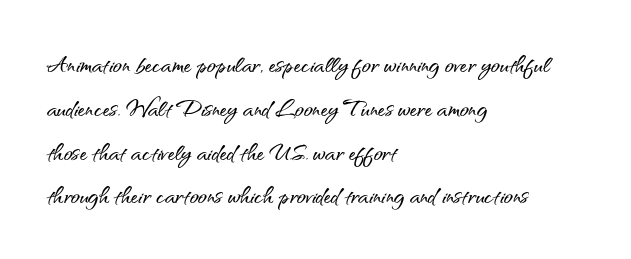
{"serif": "no", "width": "normal", "stroke_contrast": "medium", "x_height": "small", "monospaced": "no", "underline": "no", "align": "left", "line_spacing": "normal", "line_spacing_ratio": 1.46, "letter_spacing": "normal", "letter_spacing_em": 0.0, "glyph_px": 30}
